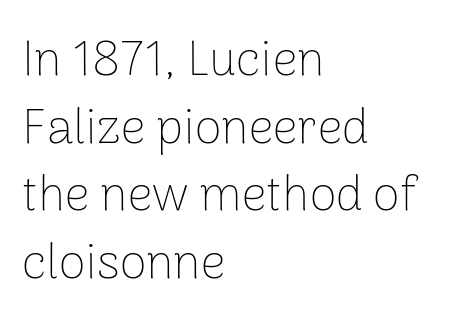
A typesetter would mark this as roman, not italic. The line texture is even and compact thanks to regular tracking. Observe the absence of serifs on each vertical stroke in this sample. Is this a heavy cut? Hardly; it is regular or lighter.
